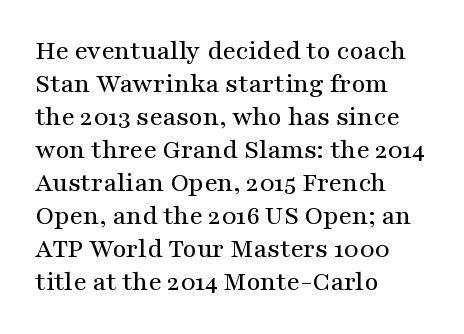
The image shows 27 px text type, upright; set left-aligned, line spacing 1.22x, normal letter spacing, not underlined.
